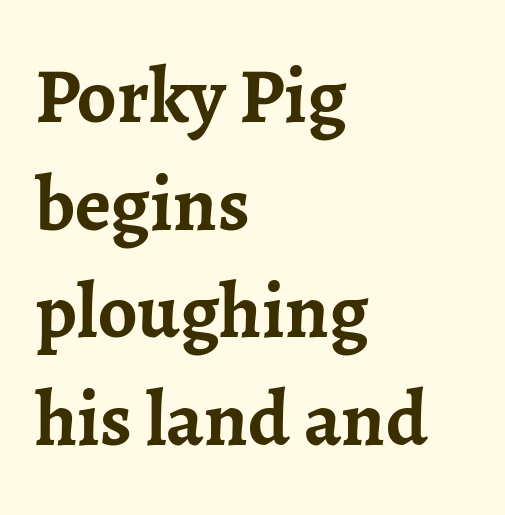
Character widths vary here, with narrow letters taking less room than wide ones. The specimen omits any rule beneath the text block's lines. A dark, heavy texture on the line: the type is bold. A roman cut, with each character standing at attention.
